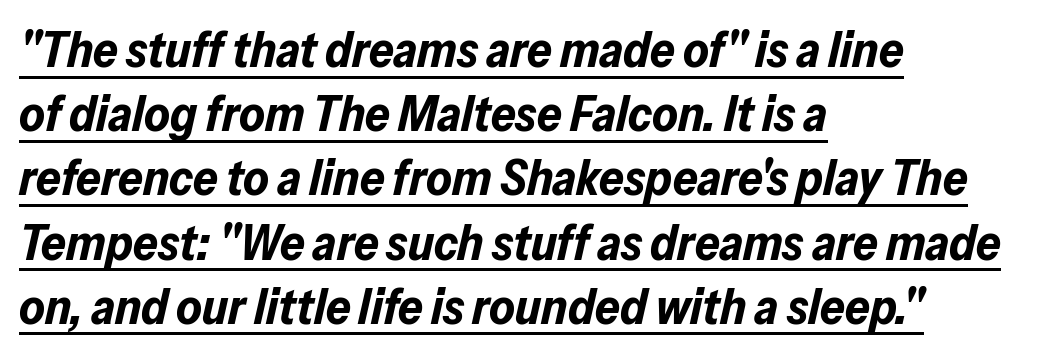
The image shows 49 px bold type, italic (leaning right); set left-aligned, normal line spacing (1.31x), normal letter spacing, underlined; low stroke contrast and a medium x-height.
